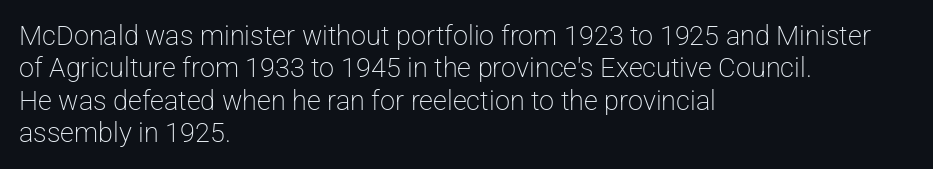
Q: Is the text bold? A: No.
Q: Is the text italic (slanted)? A: No, it is upright.
Q: Is the text underlined? A: No.
Q: How is the paragraph aligned? A: Left-aligned.
Q: Is the spacing between letters normal or unusually wide? A: Normal.
